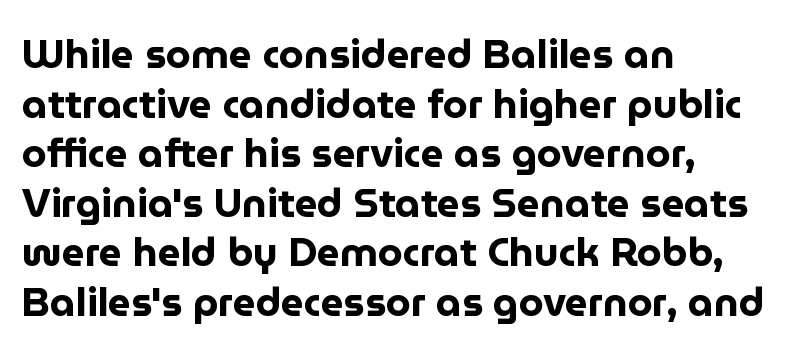
{"serif": "no", "italic": "no", "bold": "yes", "weight": "bold", "width": "normal", "stroke_contrast": "low", "x_height": "medium", "monospaced": "no", "underline": "no", "align": "left", "line_spacing_ratio": 1.24, "letter_spacing": "normal", "letter_spacing_em": 0.0, "glyph_px": 40}
